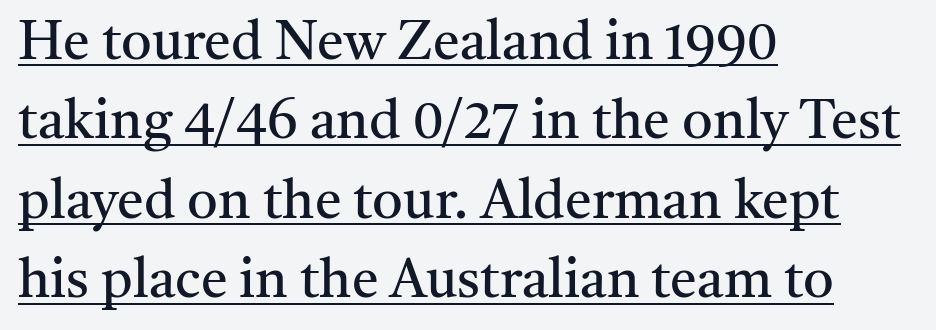
The paragraph has a hard left edge and a soft right edge. Normally led — the rows are evenly, conventionally spaced. Each stroke keeps to a modest, everyday thickness or less. A typesetter would call this proportional, since set widths differ per character. Glance below the letters and you will spot a drawn line.
